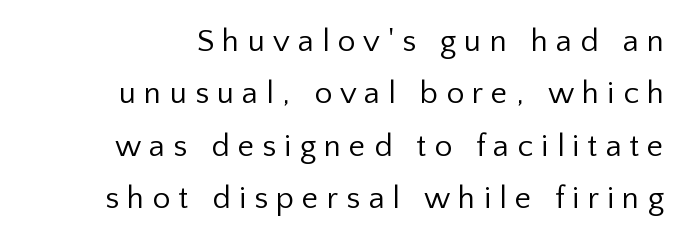
The image shows 32 px regular-weight sans-serif type, upright; set normal line spacing (1.64x), unusually wide letter spacing (+0.25 em), not underlined; low stroke contrast and a medium x-height.
